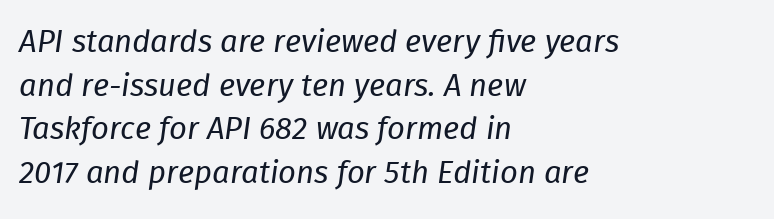
Q: Is the text bold? A: No.
Q: Is the text italic (slanted)? A: Yes, it leans right by about 8 degrees.
Q: Is the text underlined? A: No.
Q: How is the paragraph aligned? A: Left-aligned.
Q: Is the spacing between letters normal or unusually wide? A: Normal.
Q: Is the spacing between lines tight, normal or loose? A: Normal.
Q: Width (condensed, normal, or wide)? A: Normal.
Q: Stroke contrast? A: Low.
Q: x-height? A: Medium.
Q: Monospaced? A: No.
